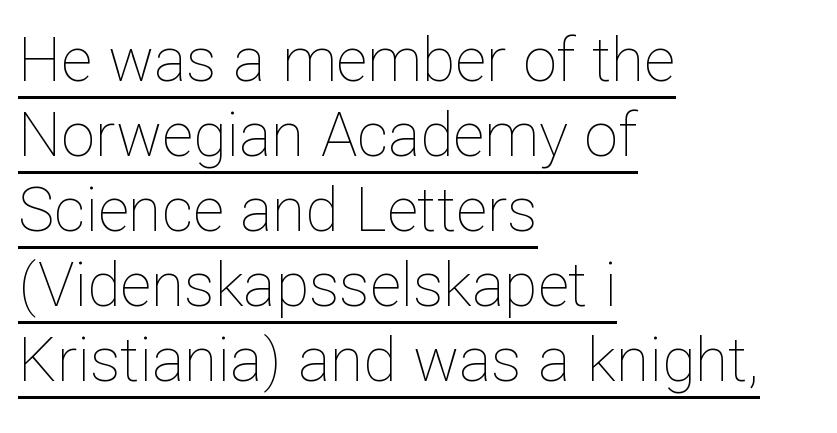
The image shows 61 px thin type, upright; set left-aligned, line spacing 1.23x, normal letter spacing, underlined; low stroke contrast and a medium x-height.
